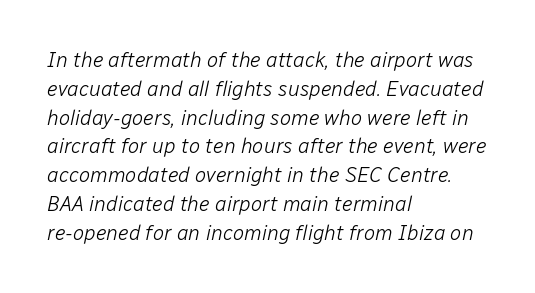
{"italic": "yes", "lean": "right", "slant_degrees": 12, "bold": "no", "underline": "no", "align": "left", "line_spacing": "normal", "line_spacing_ratio": 1.37, "letter_spacing": "normal", "letter_spacing_em": 0.0, "glyph_px": 21}
